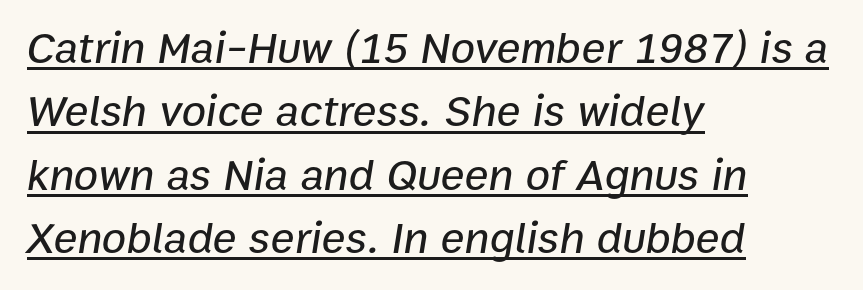
The rendering keeps characters at their native spacing. The face used here appears with an underline applied. Slanted lettering throughout. A student would call this left alignment; a typographer would say flush left, rag right. Think of a printed novel: that variable character pitch is what you see here.
